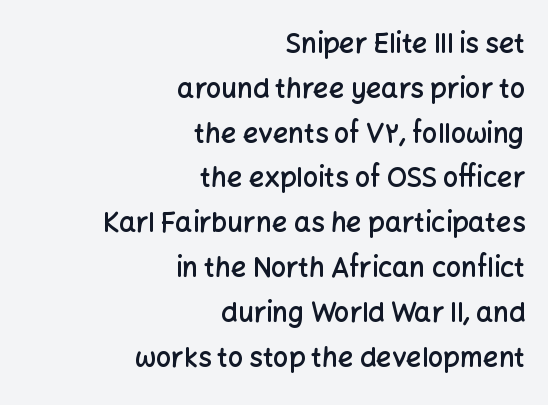
The image shows 27 px text type, upright; set right-aligned, normal line spacing (1.66x), normal letter spacing, not underlined.
